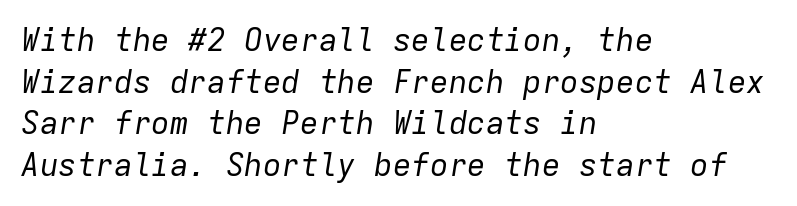
The image shows 31 px regular-weight type, italic (leaning right), monospaced; set left-aligned, normal line spacing (1.34x), normal letter spacing, not underlined; low stroke contrast and a medium x-height.
